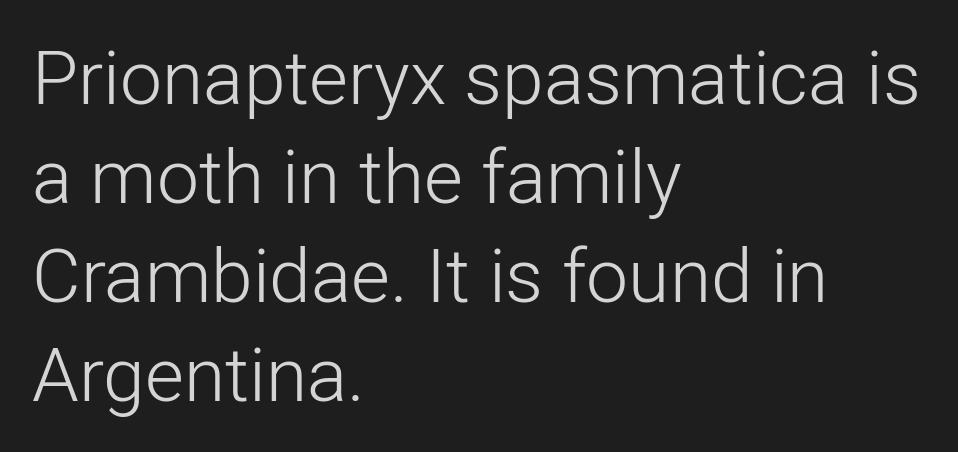
The image shows 75 px light sans-serif type, upright; set left-aligned, normal line spacing (1.32x), normal letter spacing, not underlined; low stroke contrast and a medium x-height.
